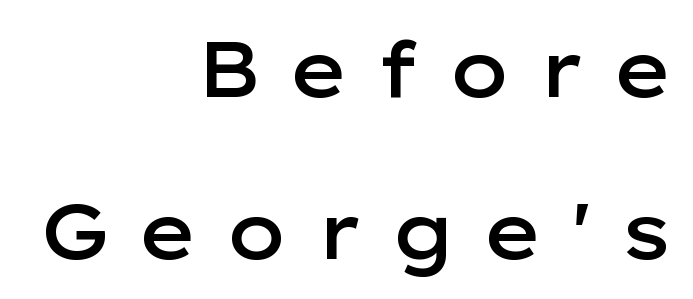
{"serif": "no", "italic": "no", "bold": "semi", "weight": "semibold", "width": "wide", "stroke_contrast": "low", "x_height": "medium", "monospaced": "no", "underline": "no", "align": "right", "line_spacing": "loose", "line_spacing_ratio": 2.1, "letter_spacing": "wide", "letter_spacing_em": 0.35, "glyph_px": 77}
